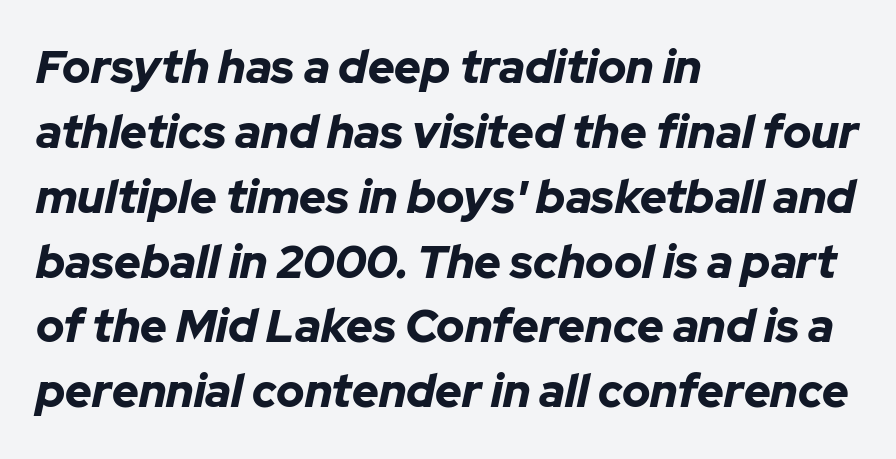
{"italic": "yes", "lean": "right", "slant_degrees": 12, "bold": "yes", "weight": "bold", "width": "normal", "stroke_contrast": "low", "x_height": "medium", "monospaced": "no", "underline": "no", "align": "left", "line_spacing": "normal", "line_spacing_ratio": 1.41, "letter_spacing": "normal", "letter_spacing_em": 0.0, "glyph_px": 46}
